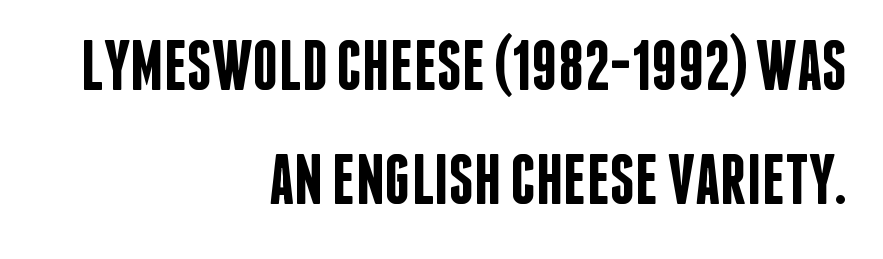
The image shows 71 px semibold, condensed sans-serif type, upright; set right-aligned, normal line spacing (1.61x), normal letter spacing, not underlined; low stroke contrast and a large x-height.
